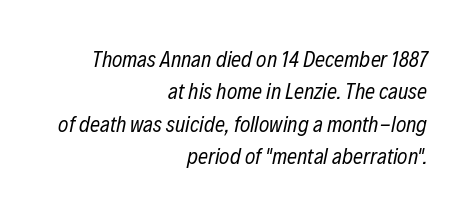
Q: Is the text bold? A: No.
Q: Is the text italic (slanted)? A: Yes, it leans right by about 12 degrees.
Q: Is the text underlined? A: No.
Q: How is the paragraph aligned? A: Right-aligned.
Q: Is the spacing between letters normal or unusually wide? A: Normal.
Q: Is the spacing between lines tight, normal or loose? A: Normal.
